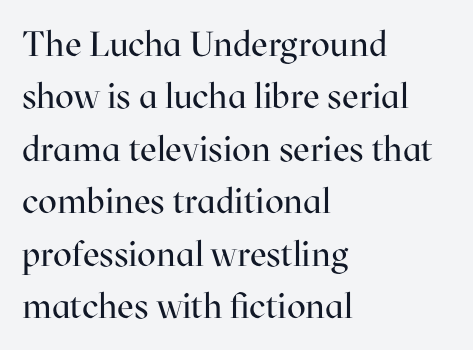
Q: Is the text bold? A: No.
Q: Is the text italic (slanted)? A: No, it is upright.
Q: Is the typeface a serif or a sans-serif typeface? A: Serif.
Q: Is the text underlined? A: No.
Q: How is the paragraph aligned? A: Left-aligned.
Q: Is the spacing between letters normal or unusually wide? A: Normal.
Q: Is the spacing between lines tight, normal or loose? A: Normal.
Q: Width (condensed, normal, or wide)? A: Normal.
Q: Stroke contrast? A: High.
Q: x-height? A: Medium.
Q: Monospaced? A: No.
